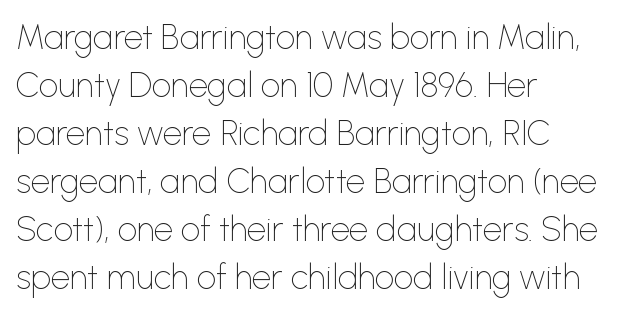
Stroke terminals: plain, sans-serif. Do the characters align in a grid? No, the font is proportional. Casual observation: everything's shoved over to the left. Is the letter spacing exaggerated? No — it looks like the ordinary default. Is the stroke heavy? The answer is a plain regular-or-lighter.
